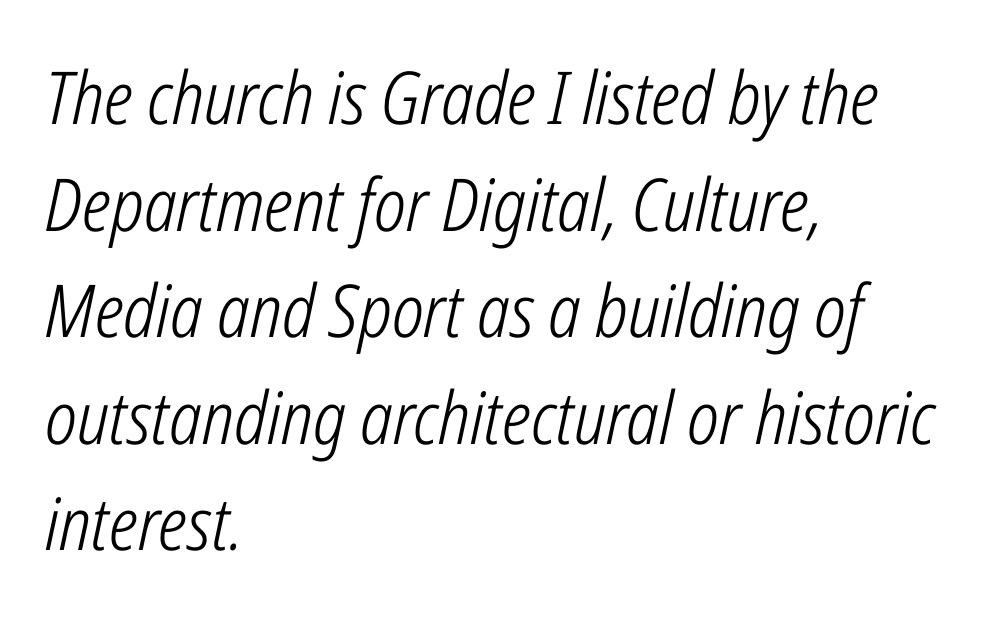
The image shows 73 px light, condensed type, italic (leaning right); set left-aligned, normal line spacing (1.46x), normal letter spacing, not underlined; low stroke contrast and a medium x-height.
